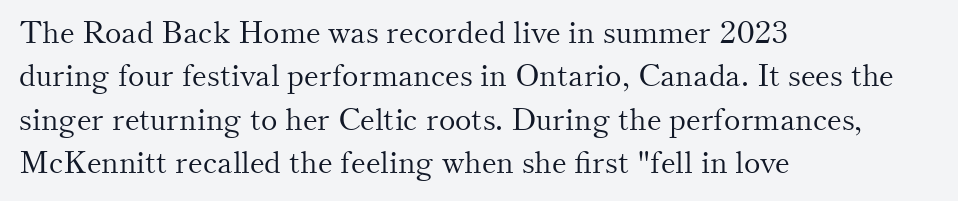
{"serif": "yes", "italic": "no", "bold": "no", "weight": "light", "width": "normal", "stroke_contrast": "medium", "x_height": "small", "monospaced": "no", "underline": "no", "align": "left", "line_spacing": "normal", "line_spacing_ratio": 1.4, "letter_spacing": "normal", "letter_spacing_em": 0.0, "glyph_px": 31}
